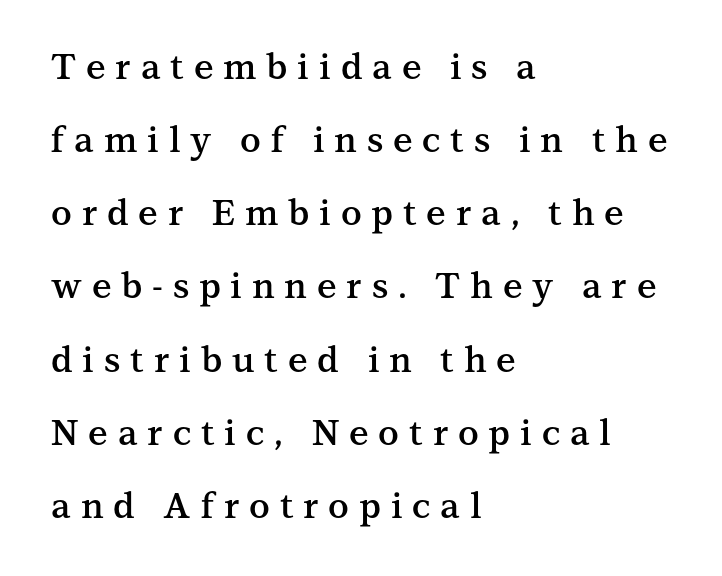
Q: Is the text bold? A: Semi-bold.
Q: Is the text italic (slanted)? A: No, it is upright.
Q: Is the typeface a serif or a sans-serif typeface? A: Serif.
Q: Is the text underlined? A: No.
Q: How is the paragraph aligned? A: Left-aligned.
Q: Is the spacing between letters normal or unusually wide? A: Unusually wide.
Q: Is the spacing between lines tight, normal or loose? A: Loose.
Q: Width (condensed, normal, or wide)? A: Normal.
Q: Stroke contrast? A: Medium.
Q: x-height? A: Medium.
Q: Monospaced? A: No.
